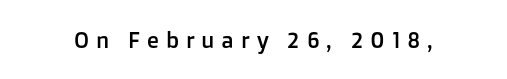
The image shows 22 px text type, upright; set unusually wide letter spacing (+0.31 em), not underlined.
